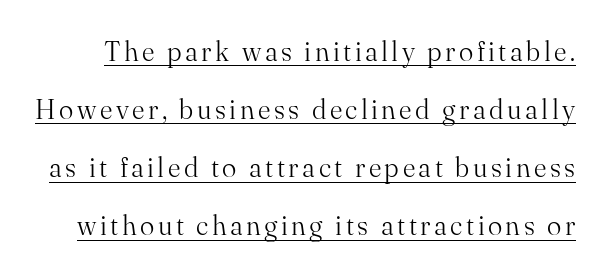
Nope, not italic — everything's standing straight. Weight: not bold — regular or lighter. Vertically, the passage feels expansive, rows floating well apart. Underline: present.
